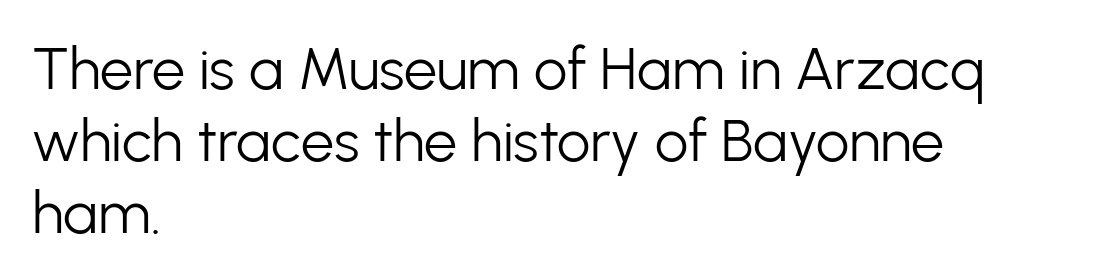
Heaviness? Minimal to ordinary, like unemphasized prose. The rendering anchors every line to the left-hand side. Is there any slant? The stems are plumb. Descenders hang freely into open space. Observe the absence of serifs on each vertical stroke in this sample. The passage shown is typed in a proportional face where columns would drift.
